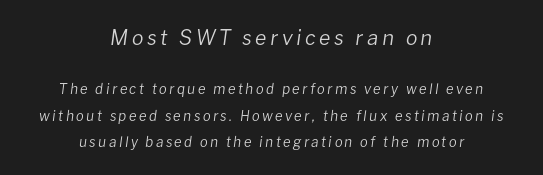
The gap between lines stays unmarked. Is the stroke heavy? The answer is a plain regular-or-lighter. There's an unmistakable incline to the writing here. Where is the straight margin? There isn't one; the lines are centered.
